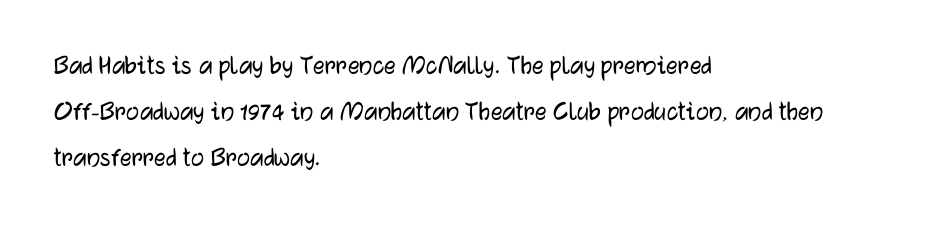
The image shows 29 px sans-serif type, upright; set left-aligned, normal line spacing (1.58x), normal letter spacing, not underlined; low stroke contrast and a medium x-height.
